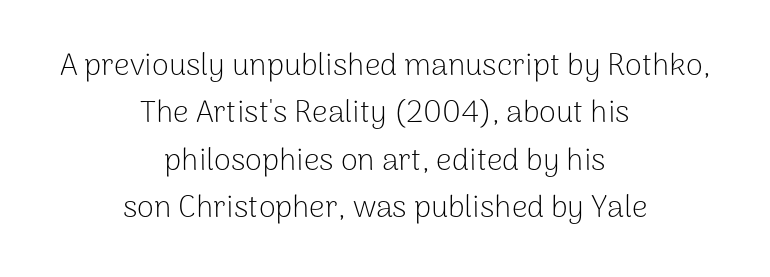
{"serif": "no", "italic": "no", "bold": "no", "weight": "light", "width": "normal", "stroke_contrast": "low", "x_height": "medium", "monospaced": "no", "underline": "no", "align": "center", "line_spacing": "normal", "line_spacing_ratio": 1.53, "letter_spacing": "normal", "letter_spacing_em": 0.0, "glyph_px": 31}
